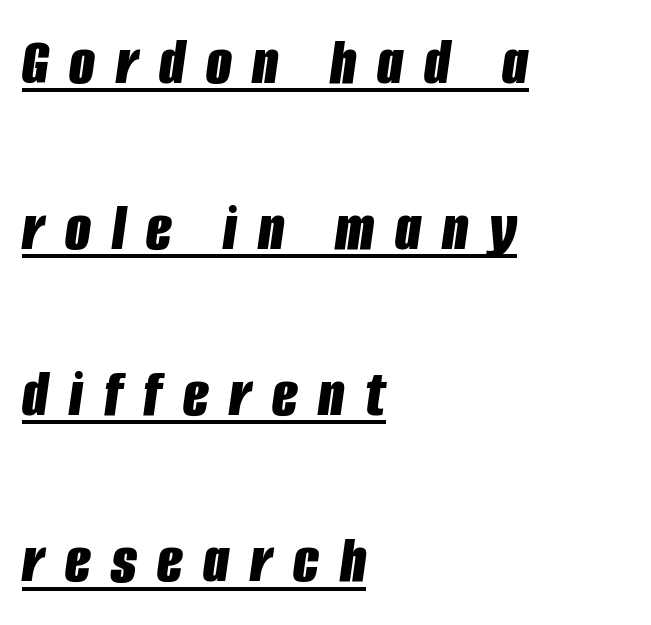
Q: Is the text bold? A: Yes.
Q: Is the text italic (slanted)? A: Yes, it leans right by about 8 degrees.
Q: Is the text underlined? A: Yes.
Q: How is the paragraph aligned? A: Left-aligned.
Q: Is the spacing between letters normal or unusually wide? A: Unusually wide.
Q: Is the spacing between lines tight, normal or loose? A: Loose.
Q: Width (condensed, normal, or wide)? A: Condensed.
Q: Stroke contrast? A: Low.
Q: x-height? A: Large.
Q: Monospaced? A: No.
